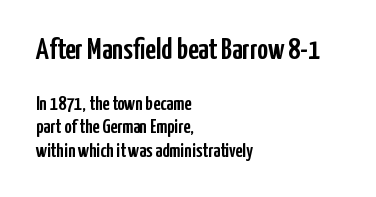
The image shows 30 px condensed sans-serif type, upright; set left-aligned, line spacing 1.17x, normal letter spacing, not underlined; the first (top) block is 1.5x larger; low stroke contrast and a medium x-height.
